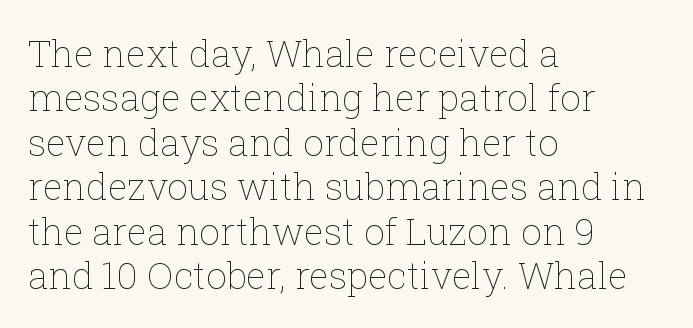
The image shows 37 px thin type, upright; set left-aligned, line spacing 1.2x, normal letter spacing, not underlined; low stroke contrast and a medium x-height.
